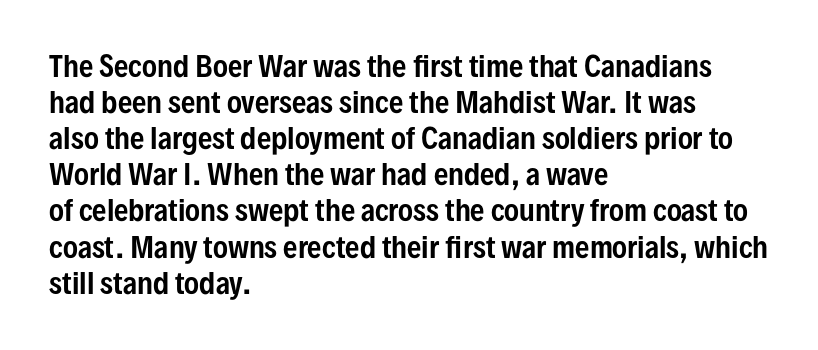
Left-aligned paragraph, ragged on the right. These lines are rendered in a variable-pitch font. Quick note: not italic, upright. Leading matches the norm, producing a regular column.
